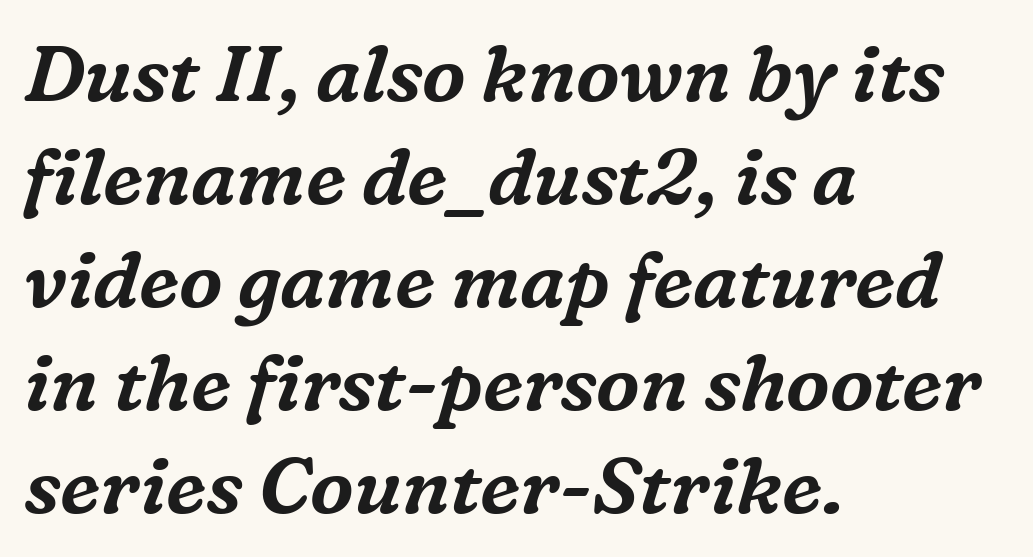
Short and long lines alike share a common starting point at left. The rendering keeps characters at their native spacing. The string is rendered with underlining switched off. How would I describe the line gaps? Plain and ordinary. When letters slant like this, we call the style italic.
